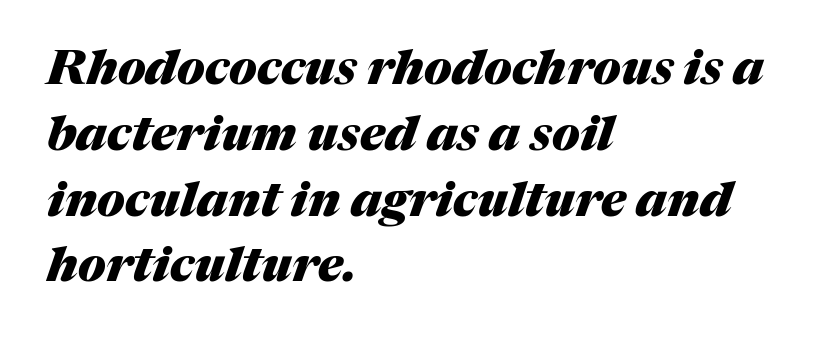
Plain, unruled lines of type. Character widths vary here, with narrow letters taking less room than wide ones. Letter spacing: default. Whoever set this chose a conventional vertical rhythm.
